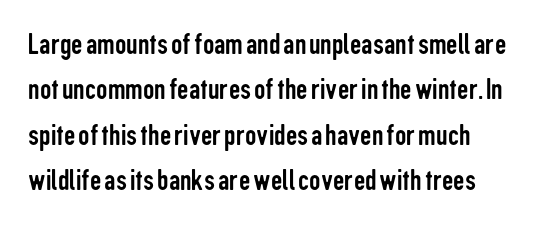
{"serif": "no", "italic": "no", "bold": "no", "weight": "regular", "width": "condensed", "stroke_contrast": "low", "x_height": "medium", "monospaced": "no", "underline": "no", "line_spacing": "normal", "line_spacing_ratio": 1.42, "letter_spacing": "normal", "letter_spacing_em": 0.0, "glyph_px": 32}
